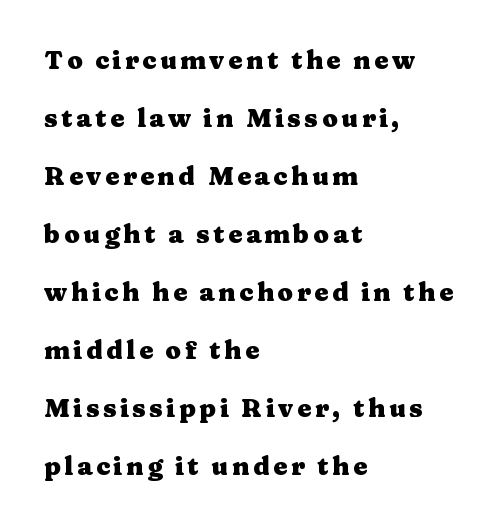
The image shows 25 px bold type, upright; set left-aligned, loose line spacing (2.32x), not underlined.
